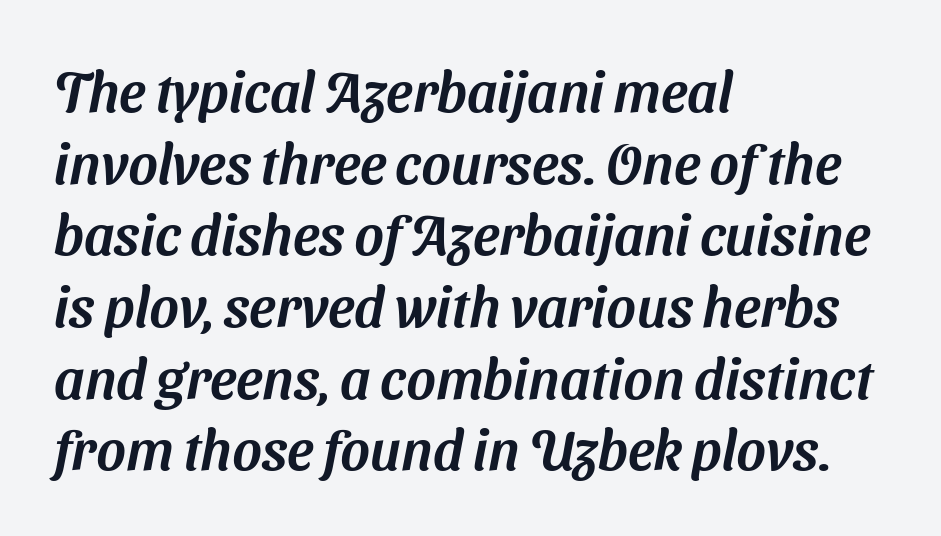
Q: Is the typeface a serif or a sans-serif typeface? A: Sans-serif.
Q: Is the text underlined? A: No.
Q: How is the paragraph aligned? A: Left-aligned.
Q: Is the spacing between letters normal or unusually wide? A: Normal.
Q: Is the spacing between lines tight, normal or loose? A: Normal.
Q: Width (condensed, normal, or wide)? A: Normal.
Q: Stroke contrast? A: Medium.
Q: x-height? A: Medium.
Q: Monospaced? A: No.
